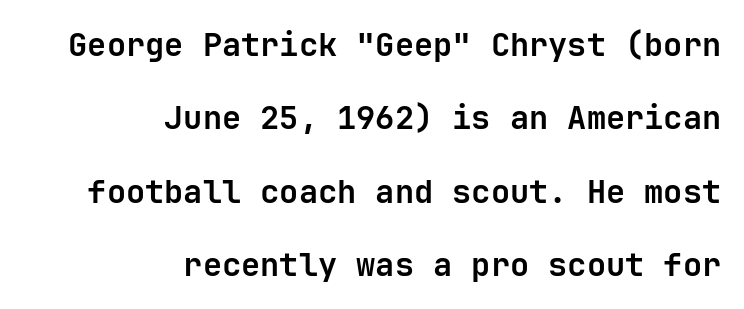
Italic? Not at all — the glyphs are vertical. How would I describe the line gaps? Wide and relaxed. Right-aligned paragraph, ragged on the left. As a designer I'd log this as weight 700, bold. Check where the strokes stop: nothing finishes them off — pure sans. Just letters on the line, the space beneath them empty.
